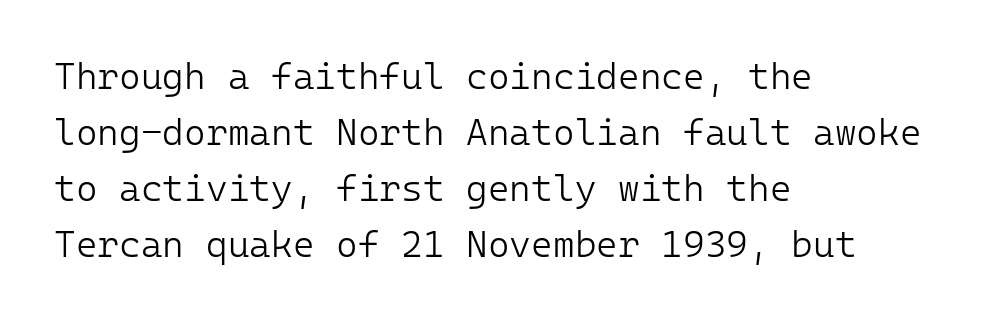
{"serif": "no", "italic": "no", "bold": "no", "weight": "light", "width": "normal", "stroke_contrast": "low", "x_height": "medium", "underline": "no", "align": "left", "line_spacing": "normal", "line_spacing_ratio": 1.51, "letter_spacing": "normal", "letter_spacing_em": 0.0, "glyph_px": 37}
